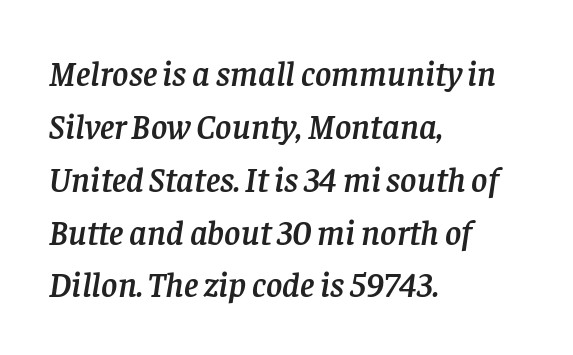
{"serif": "yes", "italic": "yes", "lean": "right", "slant_degrees": 8, "width": "normal", "stroke_contrast": "low", "x_height": "large", "monospaced": "no", "underline": "no", "align": "left", "line_spacing": "normal", "line_spacing_ratio": 1.51, "letter_spacing": "normal", "letter_spacing_em": 0.0, "glyph_px": 35}
